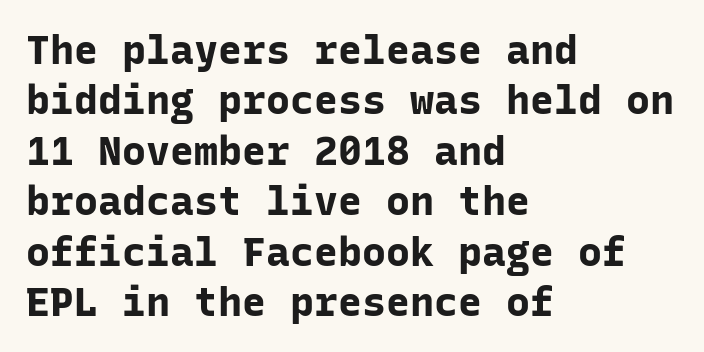
The image shows 40 px bold sans-serif type, upright, monospaced; set left-aligned, normal line spacing (1.26x), normal letter spacing, not underlined; low stroke contrast and a medium x-height.
